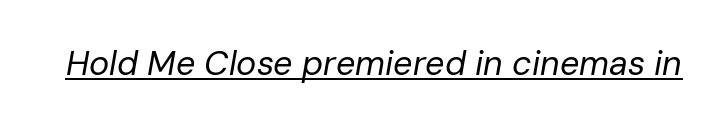
Notice how the stems are inclined rather than vertical — that's the hallmark of italics. Between one letter and the next there's only the usual sliver of space. Bold? No — there's no thickening of the strokes. Do the characters align in a grid? No, the font is proportional.
